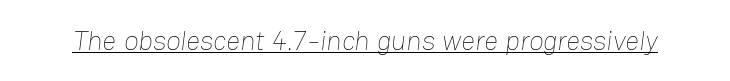
The image shows 27 px text type; set normal letter spacing, underlined.
